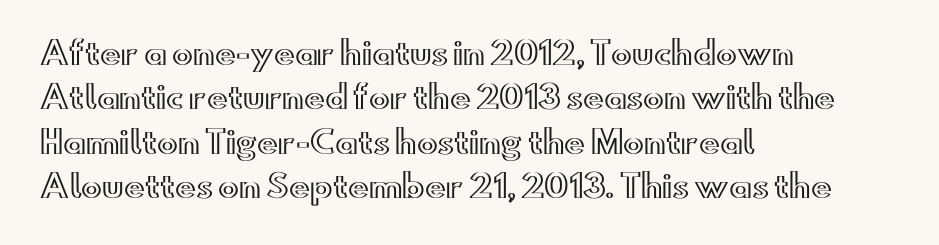
Q: Is the text italic (slanted)? A: No, it is upright.
Q: Is the text underlined? A: No.
Q: How is the paragraph aligned? A: Left-aligned.
Q: Is the spacing between letters normal or unusually wide? A: Normal.
Q: Is the spacing between lines tight, normal or loose? A: Normal.
Q: Width (condensed, normal, or wide)? A: Wide.
Q: x-height? A: Small.
Q: Monospaced? A: No.
